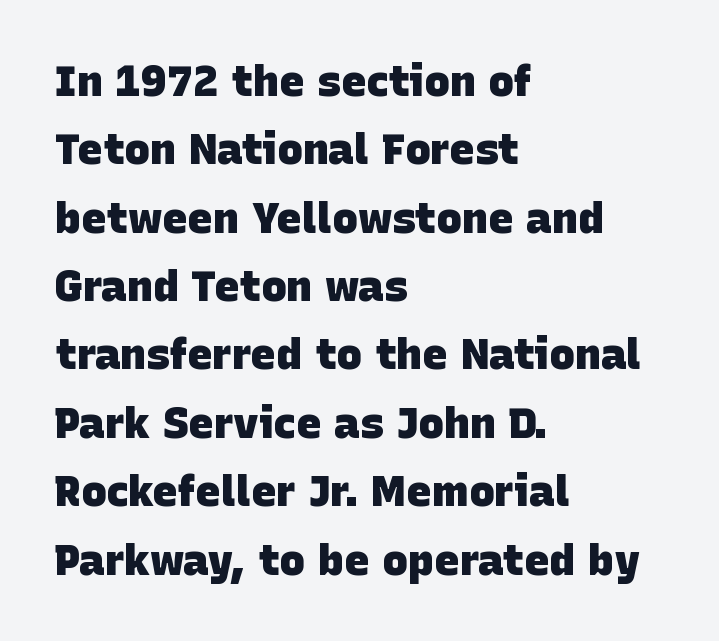
{"serif": "no", "bold": "yes", "weight": "heavy", "width": "normal", "stroke_contrast": "low", "x_height": "large", "monospaced": "no", "underline": "no", "align": "left", "line_spacing": "normal", "line_spacing_ratio": 1.59, "letter_spacing": "normal", "letter_spacing_em": 0.0, "glyph_px": 43}
